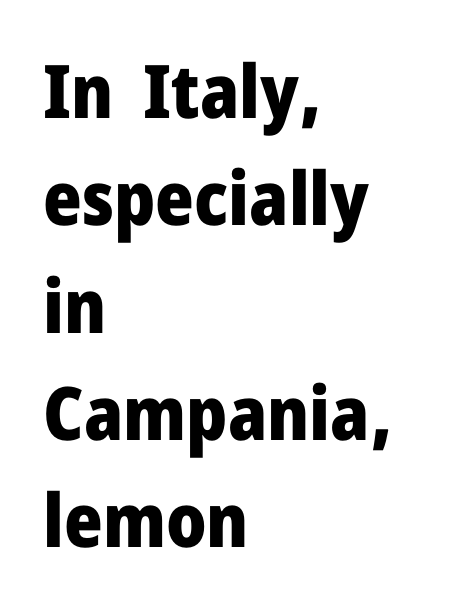
{"serif": "no", "italic": "no", "bold": "yes", "weight": "heavy", "width": "normal", "stroke_contrast": "low", "x_height": "medium", "monospaced": "no", "underline": "no", "align": "left", "line_spacing": "normal", "line_spacing_ratio": 1.45, "letter_spacing": "normal", "letter_spacing_em": 0.0, "glyph_px": 74}
